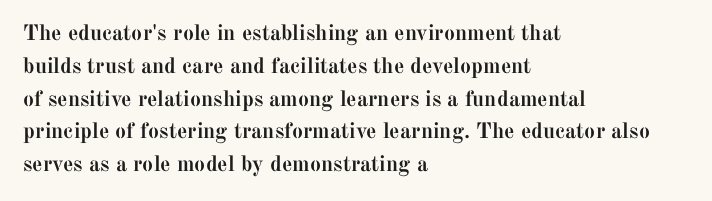
The image shows 22 px bold type, upright; set left-aligned, normal line spacing (1.49x), normal letter spacing, not underlined.
